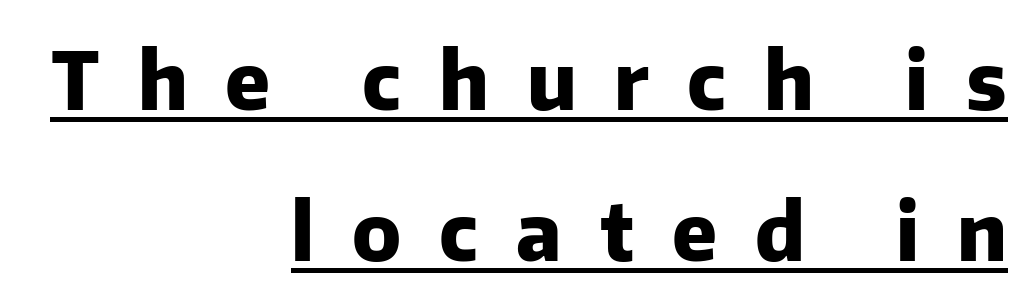
Q: Is the text bold? A: Yes.
Q: Is the text italic (slanted)? A: No, it is upright.
Q: Is the typeface a serif or a sans-serif typeface? A: Sans-serif.
Q: Is the text underlined? A: Yes.
Q: How is the paragraph aligned? A: Right-aligned.
Q: Is the spacing between letters normal or unusually wide? A: Unusually wide.
Q: Is the spacing between lines tight, normal or loose? A: Loose.
Q: Width (condensed, normal, or wide)? A: Normal.
Q: Stroke contrast? A: Low.
Q: x-height? A: Medium.
Q: Monospaced? A: No.
